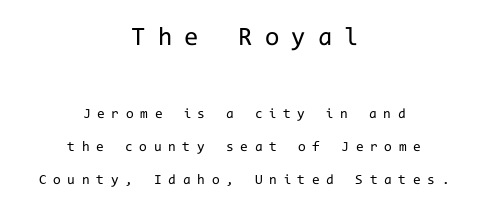
Q: Is the text bold? A: No.
Q: Is the text italic (slanted)? A: No, it is upright.
Q: Is the text underlined? A: No.
Q: How is the paragraph aligned? A: Centered.
Q: Is the spacing between letters normal or unusually wide? A: Unusually wide.
Q: Is the spacing between lines tight, normal or loose? A: Loose.
Q: Which block of text is set in a larger size, the first (top) or the second (bottom)? A: The first (top) one.
